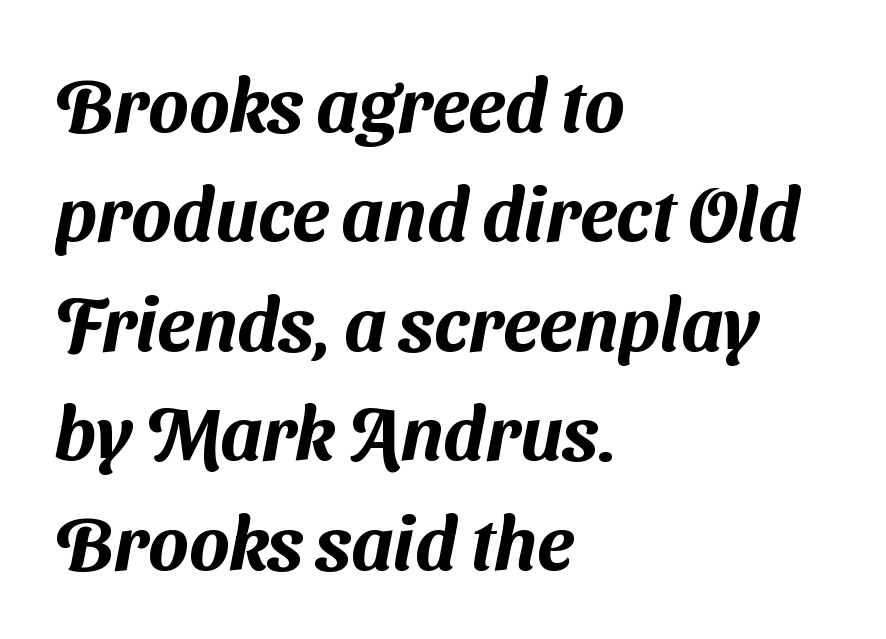
{"serif": "no", "width": "normal", "stroke_contrast": "medium", "x_height": "medium", "monospaced": "no", "underline": "no", "align": "left", "line_spacing": "normal", "line_spacing_ratio": 1.46, "letter_spacing": "normal", "letter_spacing_em": 0.0, "glyph_px": 75}
